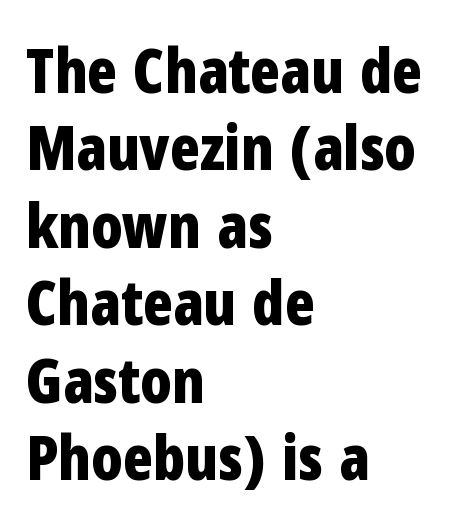
{"serif": "no", "italic": "no", "bold": "yes", "weight": "bold", "width": "condensed", "stroke_contrast": "low", "x_height": "medium", "monospaced": "no", "underline": "no", "align": "left", "line_spacing": "normal", "line_spacing_ratio": 1.25, "letter_spacing": "normal", "letter_spacing_em": 0.0, "glyph_px": 62}
